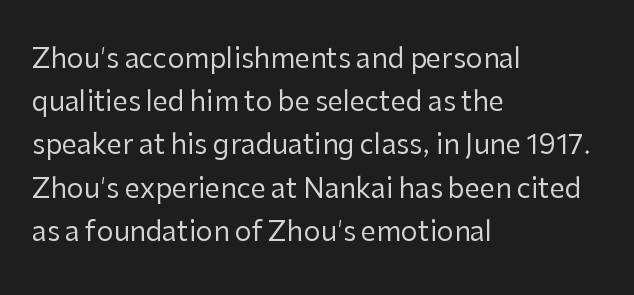
{"italic": "no", "bold": "no", "underline": "no", "align": "left", "line_spacing": "normal", "line_spacing_ratio": 1.6, "letter_spacing": "normal", "letter_spacing_em": 0.0, "glyph_px": 27}
